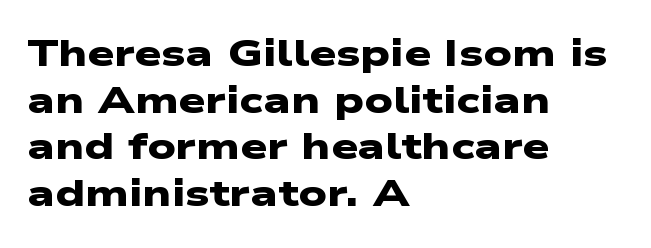
Q: Is the text bold? A: Yes.
Q: Is the typeface a serif or a sans-serif typeface? A: Sans-serif.
Q: Is the text underlined? A: No.
Q: How is the paragraph aligned? A: Left-aligned.
Q: Is the spacing between letters normal or unusually wide? A: Normal.
Q: Width (condensed, normal, or wide)? A: Wide.
Q: Stroke contrast? A: Low.
Q: x-height? A: Medium.
Q: Monospaced? A: No.
